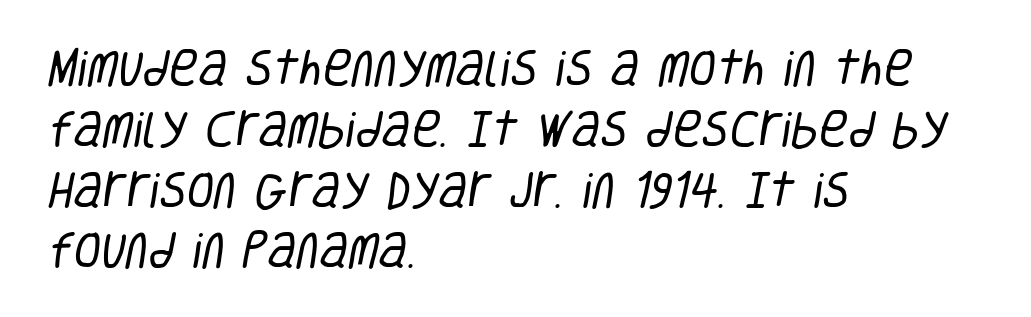
Q: Is the text bold? A: No.
Q: Is the typeface a serif or a sans-serif typeface? A: Sans-serif.
Q: Is the text underlined? A: No.
Q: How is the paragraph aligned? A: Left-aligned.
Q: Is the spacing between letters normal or unusually wide? A: Normal.
Q: Is the spacing between lines tight, normal or loose? A: Normal.
Q: Width (condensed, normal, or wide)? A: Condensed.
Q: Stroke contrast? A: Low.
Q: x-height? A: Large.
Q: Monospaced? A: No.
